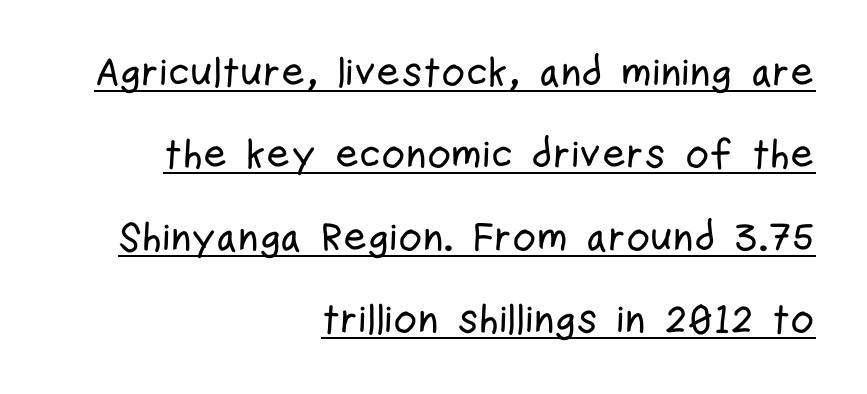
This sample uses an upright cut, with every glyph sitting square on the baseline. The horizontal fit of the characters is conventional and even. Notice how a bar underscores the lettering throughout. Line spacing here is loose. These lines are composed in type without serifs. A typesetter would call this proportional, since set widths differ per character.
